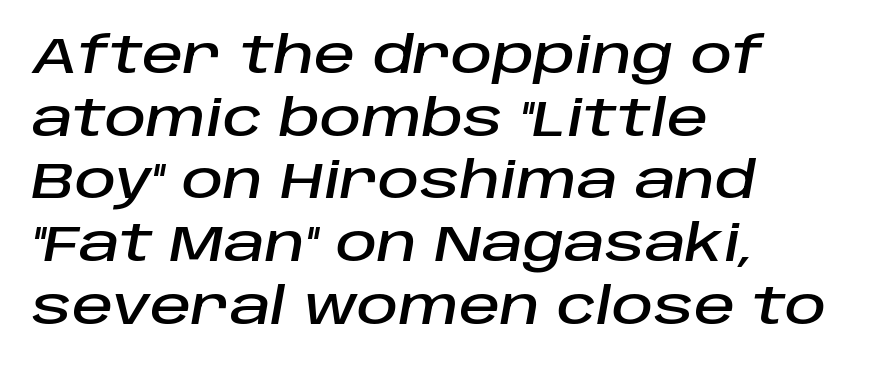
The image shows 51 px text type, italic (leaning right); set left-aligned, line spacing 1.23x, normal letter spacing, not underlined; low stroke contrast and a large x-height.
